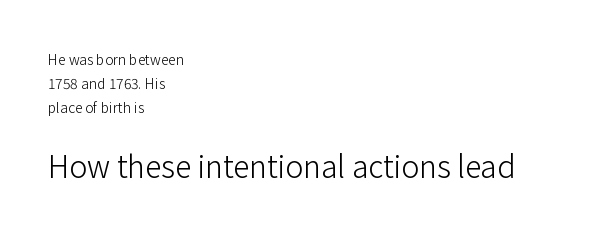
The image shows 30 px light sans-serif type, upright; set left-aligned, normal line spacing (1.7x), normal letter spacing, not underlined; the second (bottom) block is 2.14x larger; low stroke contrast and a medium x-height.
